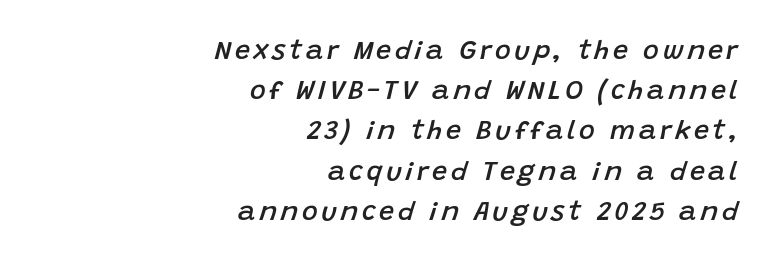
This rendering features lettering with no underline. Emphasis-style slanted type is in use. These words are printed semibold, heavier than regular yet not bold. A flush-right, rag-left setting is used for this passage. Leading matches the norm, producing a regular column.
